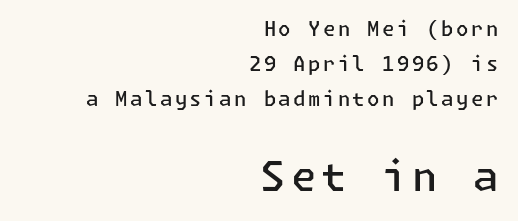
{"serif": "no", "italic": "no", "bold": "semi", "weight": "semibold", "width": "normal", "stroke_contrast": "low", "x_height": "medium", "underline": "no", "align": "right", "line_spacing_ratio": 1.76, "larger_block": "second", "size_ratio": 2.05, "glyph_px": 41}
